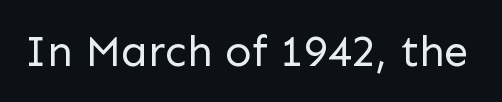
The image shows 44 px regular-weight sans-serif type, upright; set normal letter spacing, not underlined; low stroke contrast and a medium x-height.
